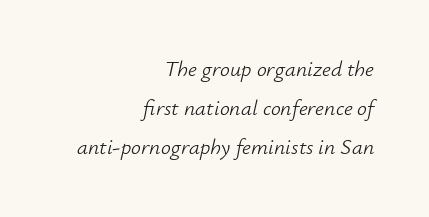
Q: Is the text bold? A: No.
Q: Is the text italic (slanted)? A: Yes, it leans right by about 12 degrees.
Q: Is the text underlined? A: No.
Q: How is the paragraph aligned? A: Right-aligned.
Q: Is the spacing between letters normal or unusually wide? A: Normal.
